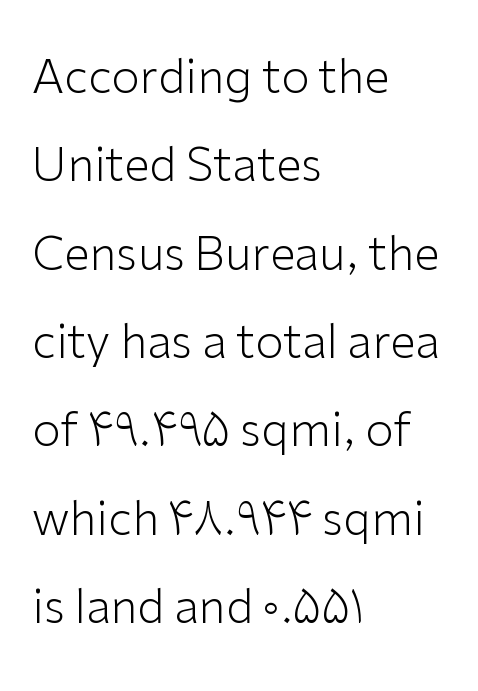
The image shows 46 px light sans-serif type, upright; set left-aligned, loose line spacing (1.92x), normal letter spacing, not underlined; low stroke contrast and a medium x-height.
